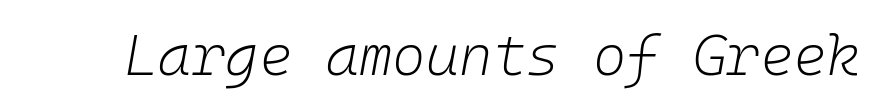
Q: Is the text bold? A: No.
Q: Is the text italic (slanted)? A: Yes, it leans right by about 10 degrees.
Q: Is the text underlined? A: No.
Q: Is the spacing between letters normal or unusually wide? A: Normal.
Q: Width (condensed, normal, or wide)? A: Normal.
Q: Stroke contrast? A: Low.
Q: x-height? A: Medium.
